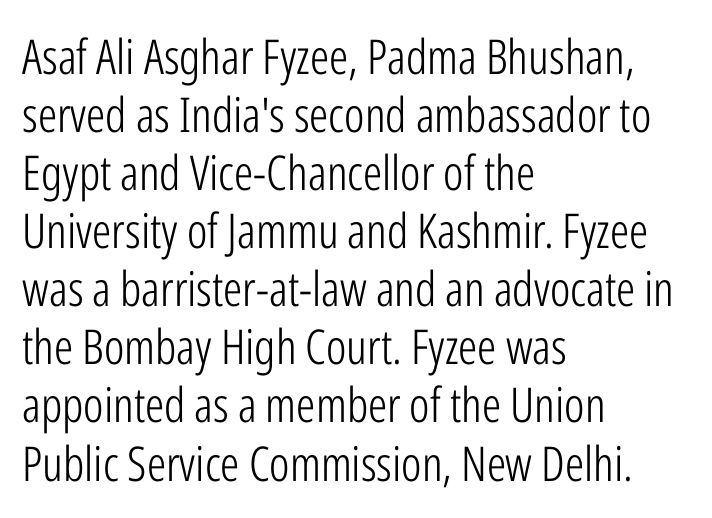
Vertical stems look standard width or narrower in stroke. These lines stack with their left ends in a neat column. This is roman type, the default non-slanted kind. These lines are rendered in a variable-pitch font. Descender tails drop into unmarked territory.
